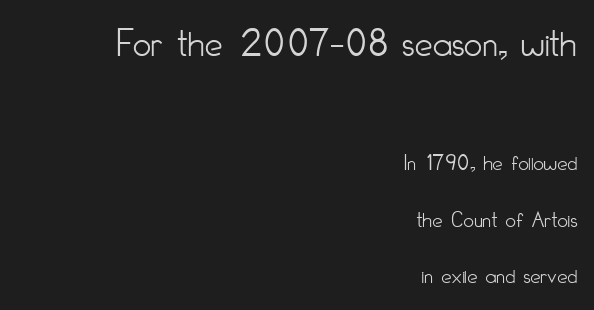
Q: Is the text bold? A: No.
Q: Is the text italic (slanted)? A: No, it is upright.
Q: Is the typeface a serif or a sans-serif typeface? A: Sans-serif.
Q: Is the text underlined? A: No.
Q: How is the paragraph aligned? A: Right-aligned.
Q: Is the spacing between letters normal or unusually wide? A: Normal.
Q: Is the spacing between lines tight, normal or loose? A: Loose.
Q: Which block of text is set in a larger size, the first (top) or the second (bottom)? A: The first (top) one.
Q: Width (condensed, normal, or wide)? A: Condensed.
Q: Stroke contrast? A: Low.
Q: x-height? A: Small.
Q: Monospaced? A: No.
